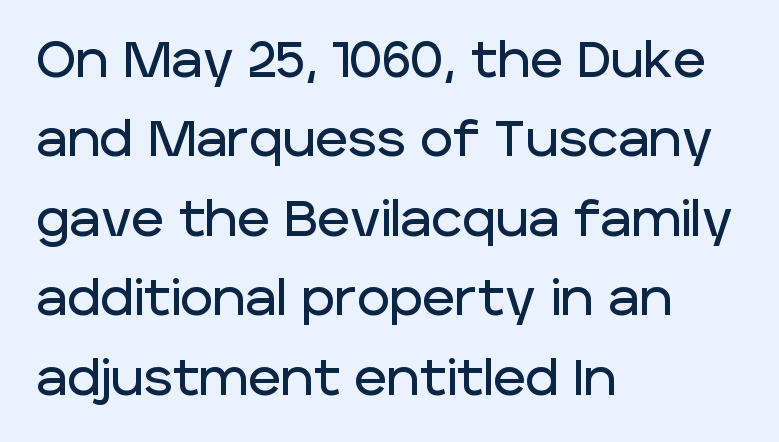
Q: Is the text italic (slanted)? A: No, it is upright.
Q: Is the typeface a serif or a sans-serif typeface? A: Sans-serif.
Q: Is the text underlined? A: No.
Q: How is the paragraph aligned? A: Left-aligned.
Q: Is the spacing between letters normal or unusually wide? A: Normal.
Q: Is the spacing between lines tight, normal or loose? A: Normal.
Q: Width (condensed, normal, or wide)? A: Normal.
Q: Stroke contrast? A: Low.
Q: x-height? A: Large.
Q: Monospaced? A: No.
